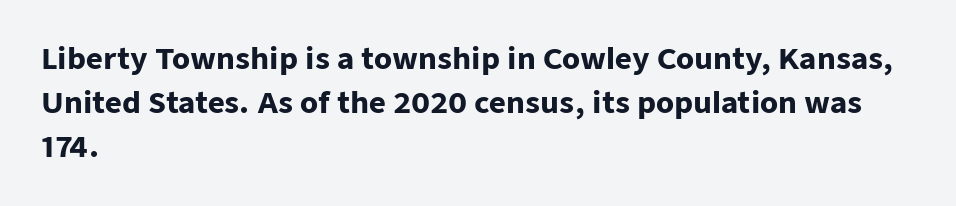
The image shows 29 px heavy sans-serif type, upright; set left-aligned, normal line spacing (1.52x), normal letter spacing, not underlined; low stroke contrast and a medium x-height.
